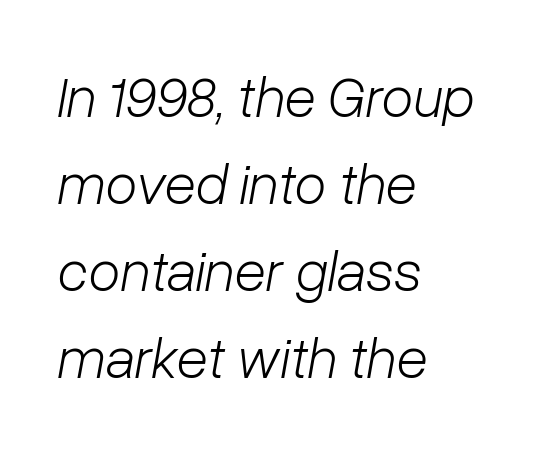
The face used here is proportionally spaced, like ordinary book or web type. Alignment: flush left. The specimen reads as italic at a glance. The string is rendered with underlining switched off. Whoever set this chose a conventional vertical rhythm.
